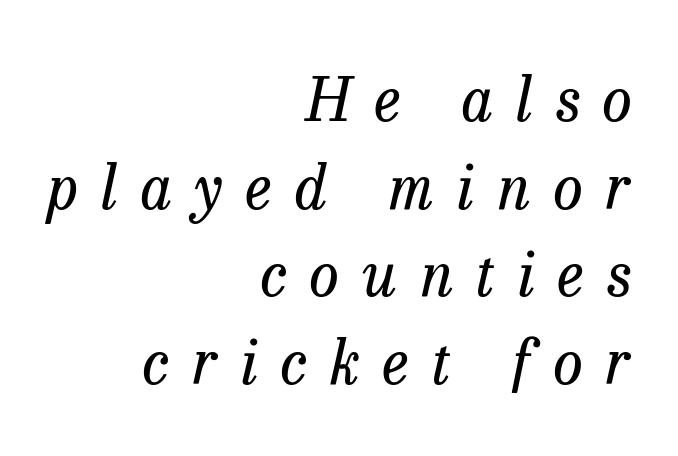
The image shows 60 px regular-weight serif type, italic (leaning right); set right-aligned, normal line spacing (1.46x), unusually wide letter spacing (+0.39 em), not underlined; low stroke contrast and a medium x-height.
